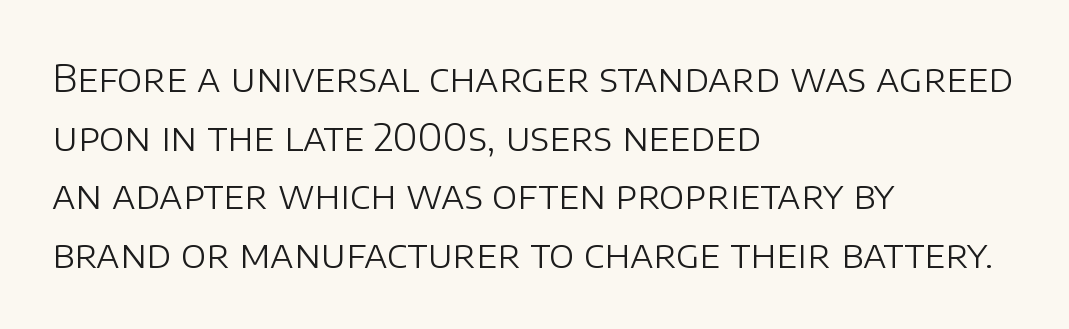
The image shows 38 px light sans-serif type, upright; set left-aligned, normal line spacing (1.54x), normal letter spacing, not underlined; low stroke contrast and a large x-height.
